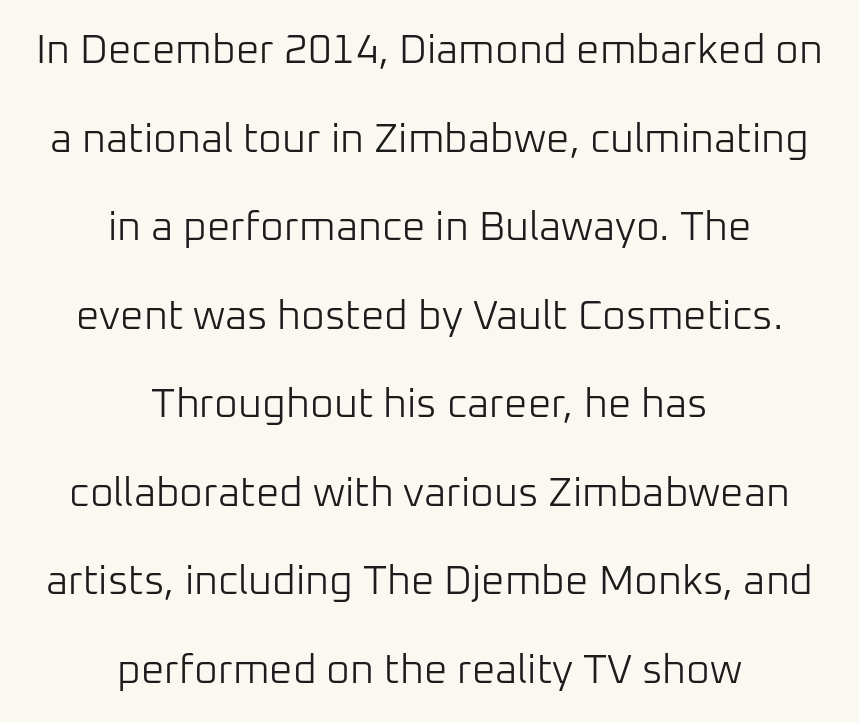
Standard letterfit; no display-style spreading of the glyphs. Loosely led — the rows are spread out. Type without underlining. Letterform terminals end flat and unadorned throughout the passage. Centered paragraph, ragged on both sides. Varying glyph widths throughout — classic text-font behaviour.
